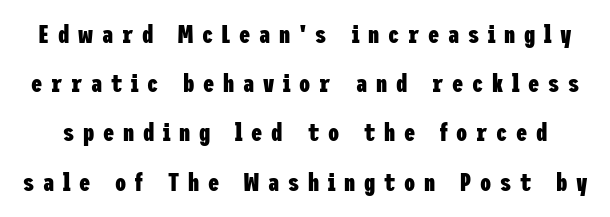
Q: Is the text bold? A: Yes.
Q: Is the text italic (slanted)? A: No, it is upright.
Q: Is the text underlined? A: No.
Q: Is the spacing between letters normal or unusually wide? A: Unusually wide.
Q: Is the spacing between lines tight, normal or loose? A: Loose.
